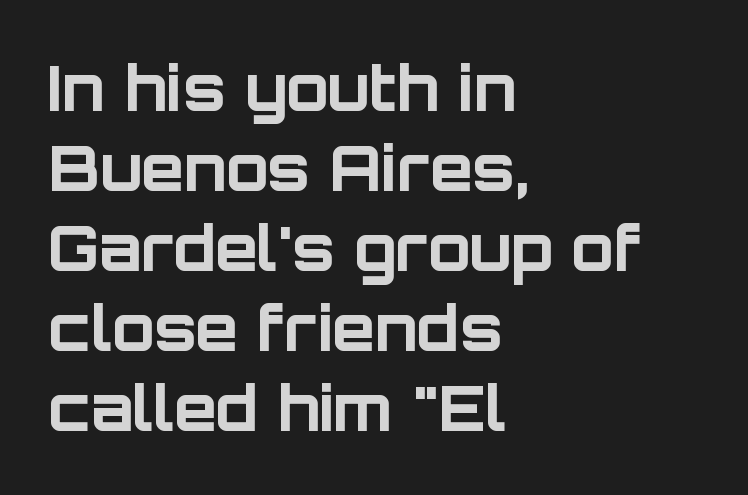
The letters advance in unequal steps, a hallmark of proportional type. The designer left line spacing at the default. Words float on clear page, feet unadorned. Letterform terminals end flat and unadorned throughout the passage. A typesetter would call this zero additional tracking.
